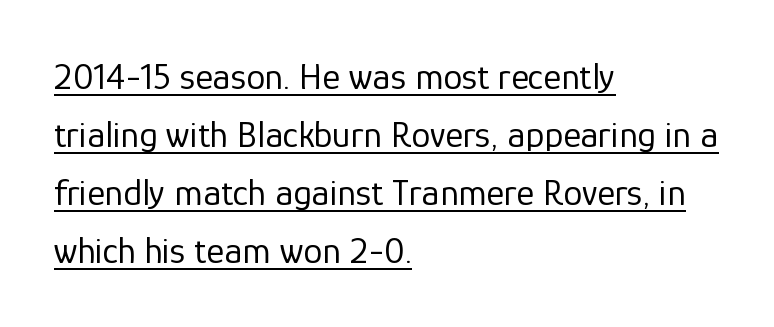
These lines stack with their left ends in a neat column. Unlike italic type, these characters show no tilt at all. Nothing sits at the stroke ends, so this counts as sans-serif. Do the characters align in a grid? No, the font is proportional. Stroke thickness stays within the range of a standard reading face or lighter.
